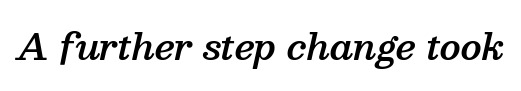
The rendering keeps characters at their native spacing. This sample uses a serif face. Stroke thickness is moderately raised; the sample reads as semibold. Do the characters align in a grid? No, the font is proportional. This rendering features lettering with no underline. When letters slant like this, we call the style italic.
